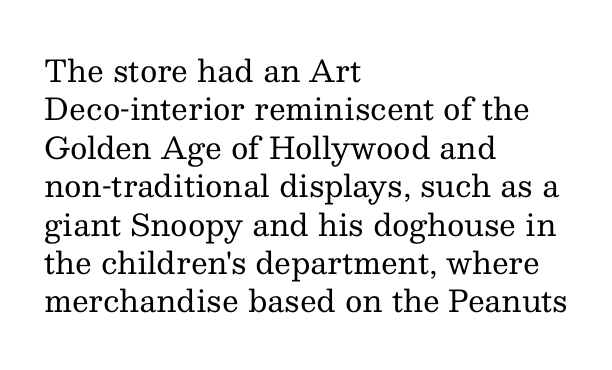
Leftover space on each line is placed entirely after the last word. Honestly, there is no underline to notice here at all. If you measured baseline to baseline, you'd find a middling distance. The axis of the letterforms is exactly vertical. Nobody touched the tracking dial on this one. A typesetter would call this proportional, since set widths differ per character.
